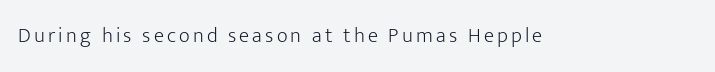
The image shows 21 px text type, upright; set not underlined.
